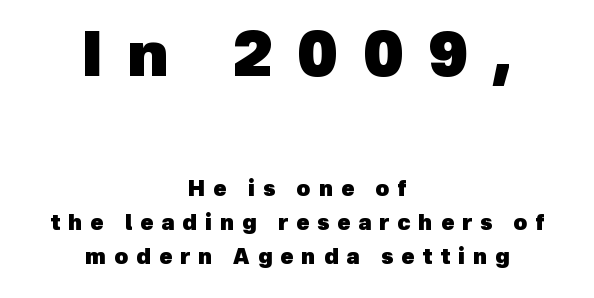
Q: Is the text bold? A: Yes.
Q: Is the typeface a serif or a sans-serif typeface? A: Sans-serif.
Q: Is the text underlined? A: No.
Q: How is the paragraph aligned? A: Centered.
Q: Is the spacing between letters normal or unusually wide? A: Unusually wide.
Q: Is the spacing between lines tight, normal or loose? A: Normal.
Q: Which block of text is set in a larger size, the first (top) or the second (bottom)? A: The first (top) one.
Q: Width (condensed, normal, or wide)? A: Normal.
Q: x-height? A: Medium.
Q: Monospaced? A: No.
